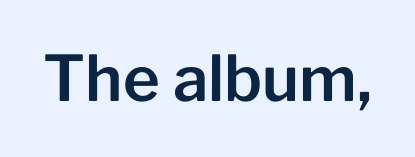
In terms of letterspacing, this is plain default setting. These lines are rendered in a variable-pitch font. Lines of text with bare space underneath. Typographically, this falls in the sans-serif category. Rendered with straight, roman letterforms.
